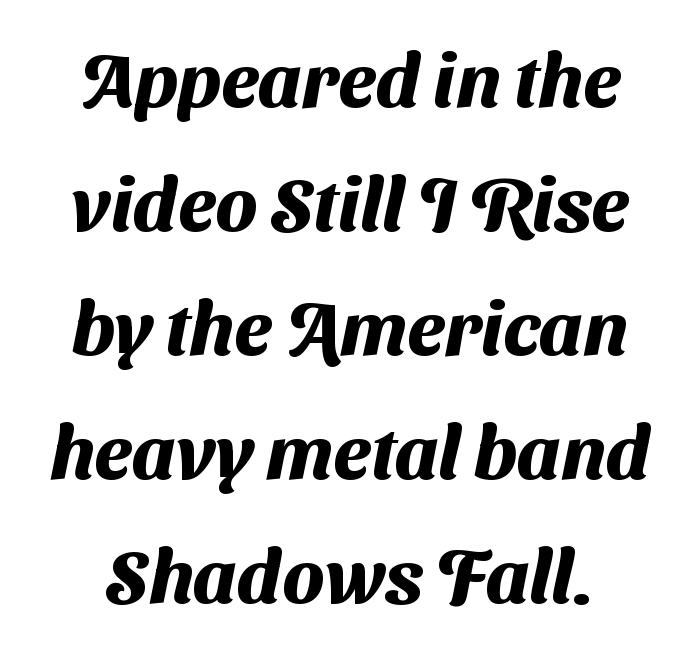
Q: Is the text bold? A: Yes.
Q: Is the typeface a serif or a sans-serif typeface? A: Sans-serif.
Q: Is the text underlined? A: No.
Q: How is the paragraph aligned? A: Centered.
Q: Is the spacing between letters normal or unusually wide? A: Normal.
Q: Is the spacing between lines tight, normal or loose? A: Normal.
Q: Width (condensed, normal, or wide)? A: Normal.
Q: Stroke contrast? A: Medium.
Q: x-height? A: Medium.
Q: Monospaced? A: No.
